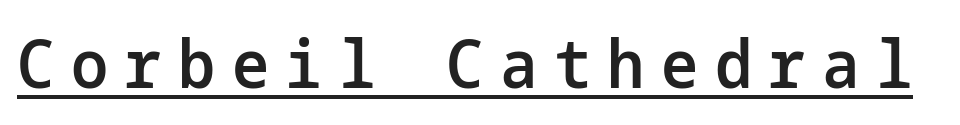
The image shows 66 px semibold sans-serif type, upright; set unusually wide letter spacing (+0.25 em), underlined; low stroke contrast and a medium x-height.
